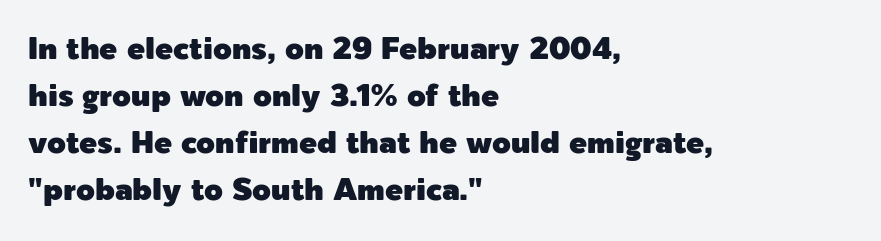
Q: Is the text italic (slanted)? A: No, it is upright.
Q: Is the typeface a serif or a sans-serif typeface? A: Sans-serif.
Q: Is the text underlined? A: No.
Q: How is the paragraph aligned? A: Left-aligned.
Q: Is the spacing between letters normal or unusually wide? A: Normal.
Q: Is the spacing between lines tight, normal or loose? A: Normal.
Q: Width (condensed, normal, or wide)? A: Normal.
Q: x-height? A: Medium.
Q: Monospaced? A: No.
